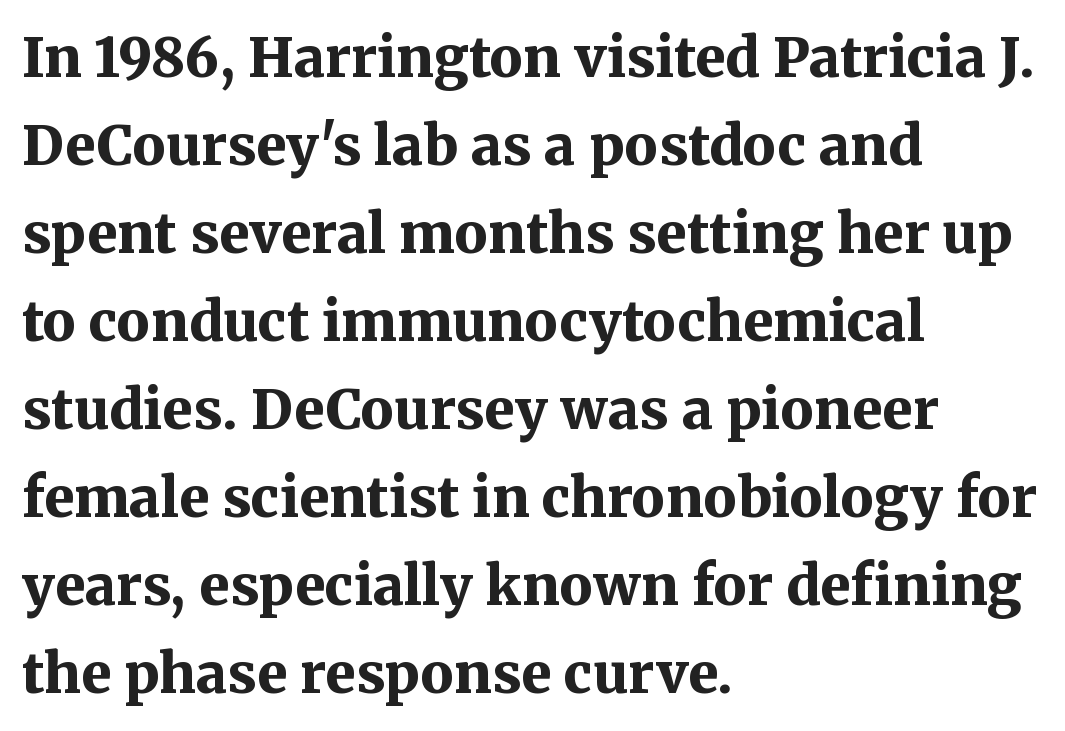
{"serif": "yes", "italic": "no", "bold": "yes", "weight": "bold", "width": "normal", "stroke_contrast": "medium", "x_height": "medium", "monospaced": "no", "underline": "no", "align": "left", "line_spacing": "normal", "line_spacing_ratio": 1.6, "letter_spacing": "normal", "letter_spacing_em": 0.0, "glyph_px": 55}
